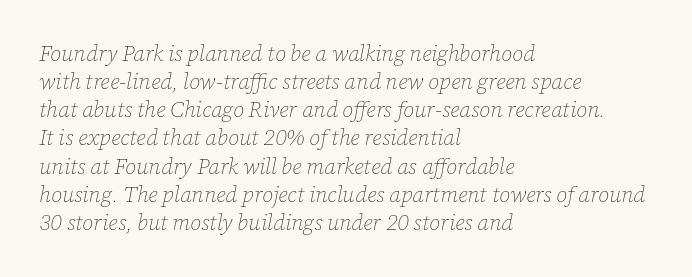
The image shows 22 px text type, italic (leaning right); set left-aligned, normal line spacing (1.28x), normal letter spacing, not underlined.
